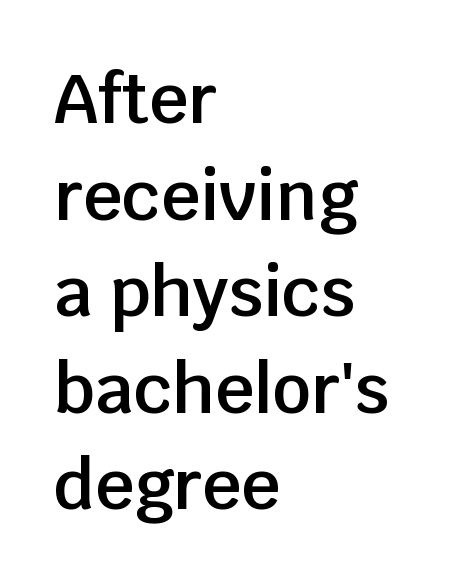
Vertical spacing — default. Look at the bottom of the vertical strokes: they stop flat, with no serifs. The passage shown is semibold, sitting just below true bold. In terms of letterspacing, this is plain default setting.
